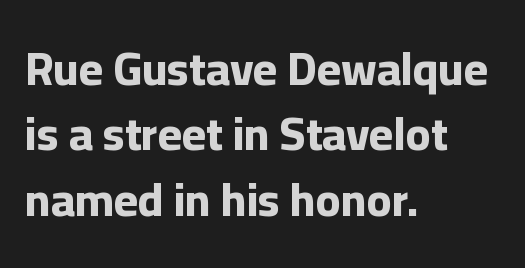
Q: Is the text bold? A: Yes.
Q: Is the text italic (slanted)? A: No, it is upright.
Q: Is the typeface a serif or a sans-serif typeface? A: Sans-serif.
Q: Is the text underlined? A: No.
Q: How is the paragraph aligned? A: Left-aligned.
Q: Is the spacing between letters normal or unusually wide? A: Normal.
Q: Is the spacing between lines tight, normal or loose? A: Normal.
Q: Width (condensed, normal, or wide)? A: Normal.
Q: Stroke contrast? A: Low.
Q: x-height? A: Medium.
Q: Monospaced? A: No.
